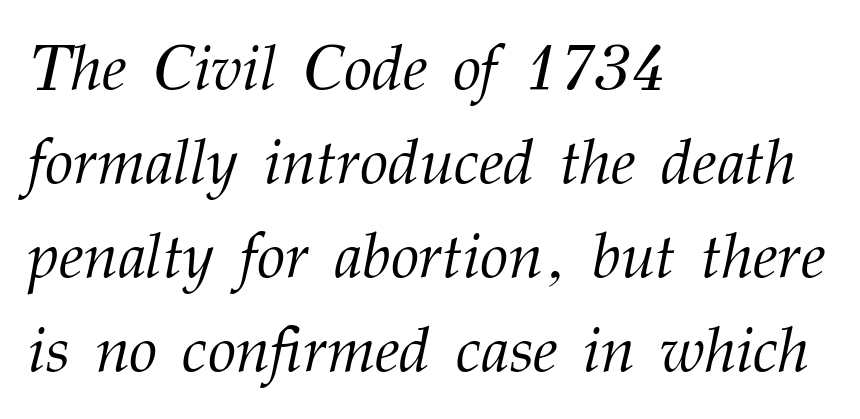
{"serif": "yes", "italic": "yes", "lean": "right", "slant_degrees": 12, "bold": "no", "weight": "light", "width": "normal", "stroke_contrast": "medium", "x_height": "medium", "monospaced": "no", "underline": "no", "align": "left", "line_spacing": "normal", "line_spacing_ratio": 1.47, "letter_spacing": "normal", "letter_spacing_em": 0.0, "glyph_px": 64}
